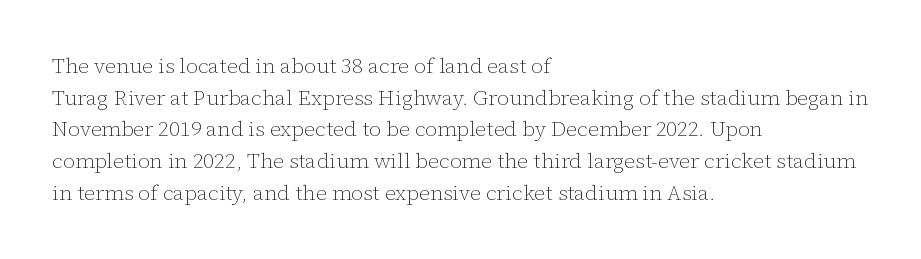
Q: Is the text bold? A: No.
Q: Is the text italic (slanted)? A: No, it is upright.
Q: Is the text underlined? A: No.
Q: How is the paragraph aligned? A: Left-aligned.
Q: Is the spacing between letters normal or unusually wide? A: Normal.
Q: Is the spacing between lines tight, normal or loose? A: Normal.
